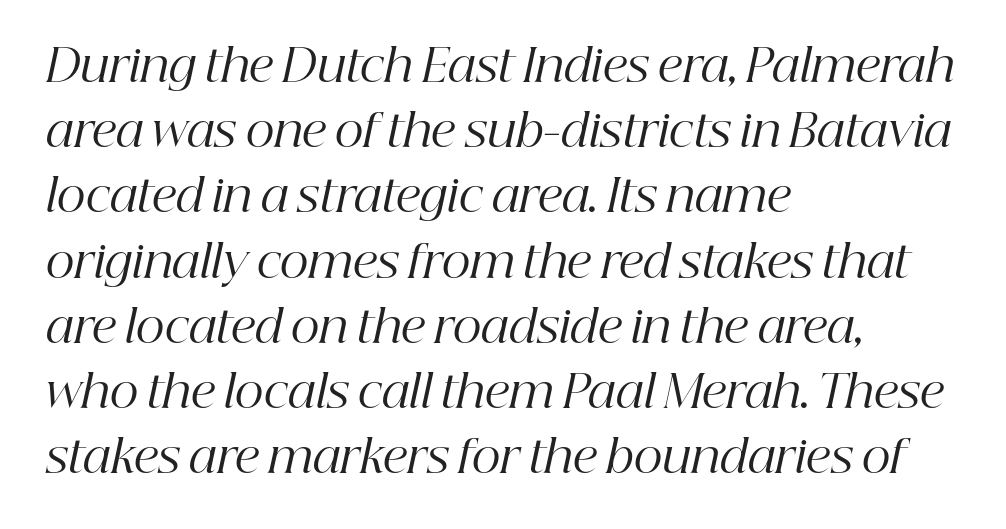
{"serif": "yes", "italic": "yes", "lean": "right", "slant_degrees": 12, "bold": "no", "weight": "regular", "width": "normal", "stroke_contrast": "high", "x_height": "medium", "monospaced": "no", "underline": "no", "align": "left", "line_spacing": "normal", "line_spacing_ratio": 1.45, "letter_spacing": "normal", "letter_spacing_em": 0.0, "glyph_px": 45}
